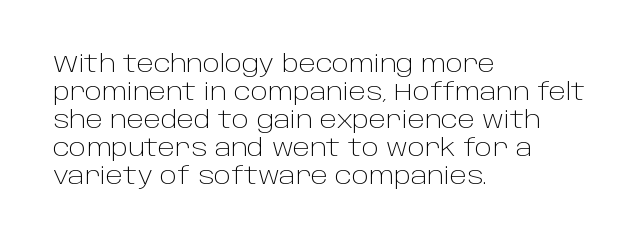
The image shows 23 px text type, upright; set left-aligned, line spacing 1.22x, normal letter spacing, not underlined.
